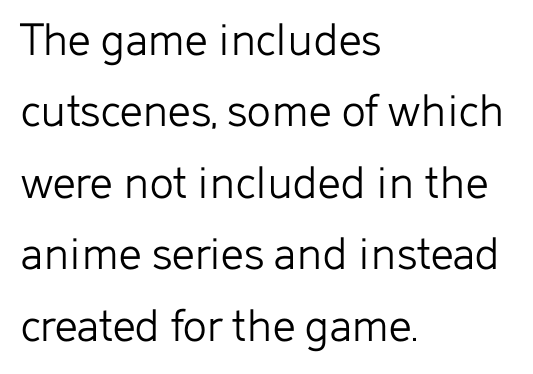
{"serif": "no", "italic": "no", "bold": "no", "weight": "light", "width": "normal", "stroke_contrast": "low", "x_height": "medium", "monospaced": "no", "underline": "no", "align": "left", "line_spacing": "normal", "line_spacing_ratio": 1.43, "letter_spacing": "normal", "letter_spacing_em": 0.0, "glyph_px": 50}
